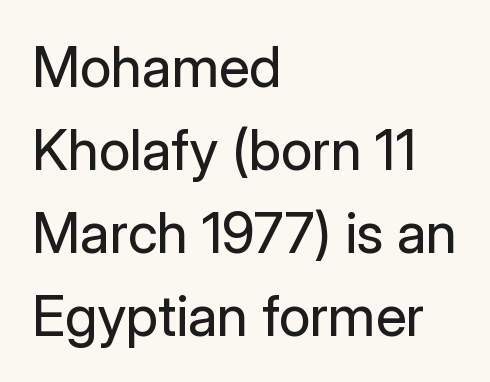
Q: Is the text bold? A: No.
Q: Is the text italic (slanted)? A: No, it is upright.
Q: Is the typeface a serif or a sans-serif typeface? A: Sans-serif.
Q: Is the text underlined? A: No.
Q: How is the paragraph aligned? A: Left-aligned.
Q: Is the spacing between letters normal or unusually wide? A: Normal.
Q: Is the spacing between lines tight, normal or loose? A: Normal.
Q: Width (condensed, normal, or wide)? A: Normal.
Q: Stroke contrast? A: Low.
Q: x-height? A: Medium.
Q: Monospaced? A: No.
